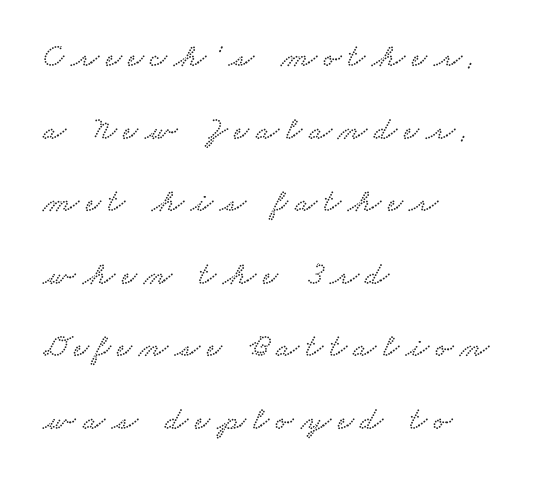
The image shows 33 px wide serif type; set left-aligned, loose line spacing (2.2x), unusually wide letter spacing (+0.21 em), not underlined; low stroke contrast and a small x-height.
